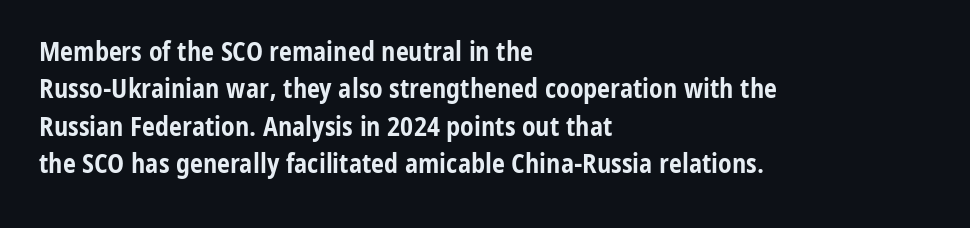
Q: Is the text bold? A: Yes.
Q: Is the text italic (slanted)? A: No, it is upright.
Q: Is the text underlined? A: No.
Q: How is the paragraph aligned? A: Left-aligned.
Q: Is the spacing between letters normal or unusually wide? A: Normal.
Q: Is the spacing between lines tight, normal or loose? A: Normal.
